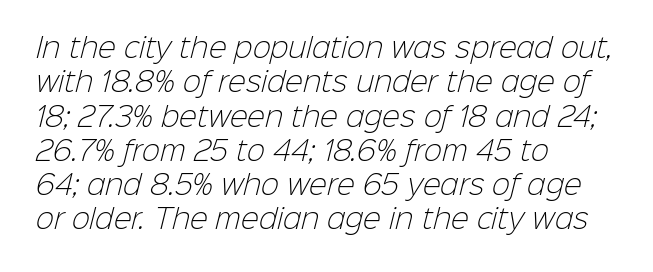
The paragraph shown leans on its left margin. Nothing unusual about the tracking: characters are spaced as the font intends. A normal amount of white space separates one row of letters from the next. These glyphs show unthickened strokes, regular width or finer.
